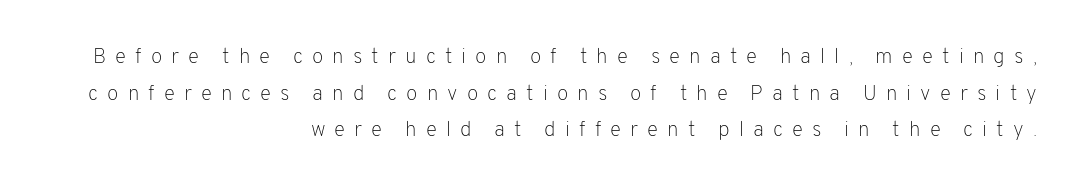
The image shows 21 px text type, upright; set right-aligned, line spacing 1.74x, unusually wide letter spacing (+0.43 em), not underlined.
